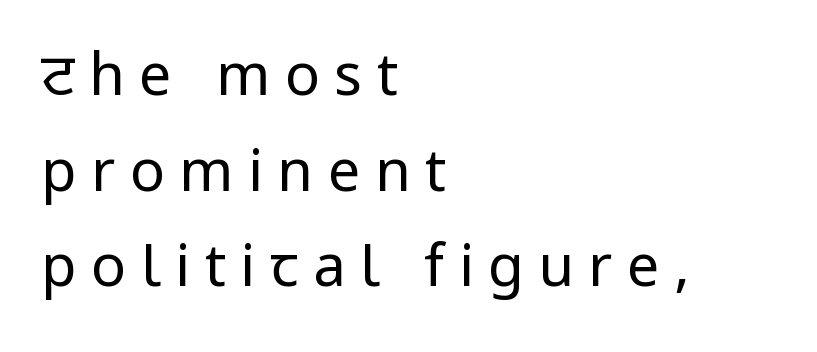
The image shows 58 px regular-weight sans-serif type, upright; set left-aligned, normal line spacing (1.65x), unusually wide letter spacing (+0.25 em), not underlined; low stroke contrast and a medium x-height.
